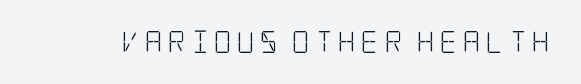
Substantial extra tracking has been applied to these lines. Each row of text sits above clean, open space. Nothing heavy about these letters — not bold at all. Ordinary non-slanted type is in use.
